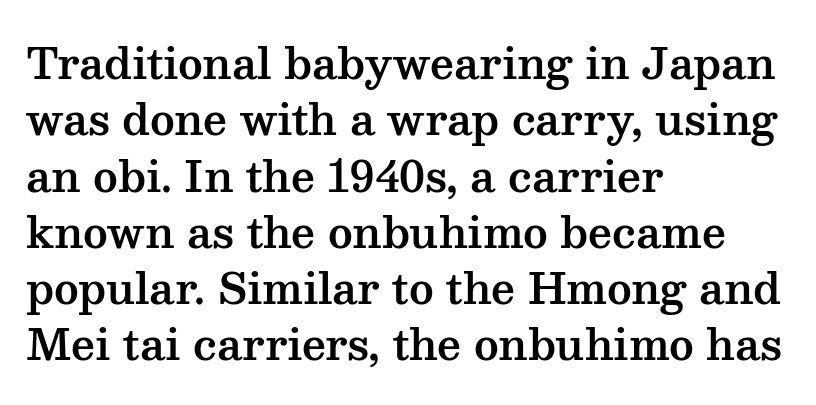
Spacing verdict: proportional, widths tailored to each character. Type style note: has serifs. The gaps between neighbouring characters are ordinary and unremarkable. These lines sit exactly where default settings would place them. No italicization has been applied; the sample stays upright.
